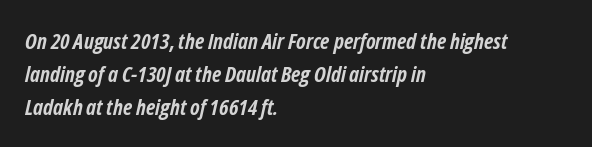
The image shows 22 px bold type, italic (leaning right); set left-aligned, normal line spacing (1.49x), normal letter spacing, not underlined.
